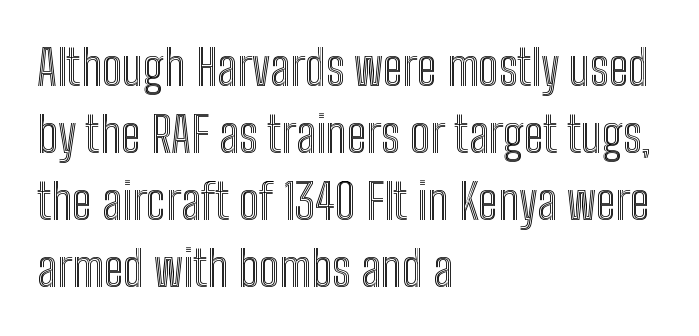
{"italic": "no", "width": "condensed", "x_height": "medium", "monospaced": "no", "underline": "no", "align": "left", "line_spacing": "normal", "line_spacing_ratio": 1.37, "letter_spacing": "normal", "letter_spacing_em": 0.0, "glyph_px": 49}
